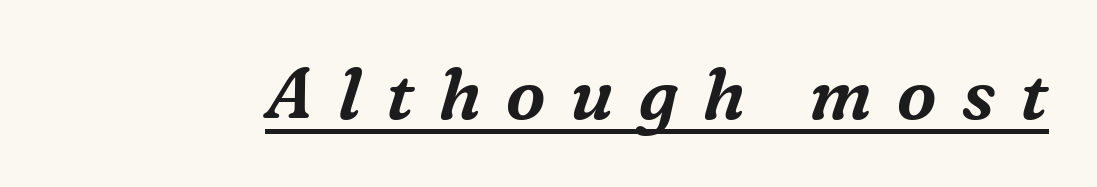
An italicized treatment has been applied to the whole sample. The tracking reads as deliberately expanded to a designer's eye. Decoration check: the copy is underlined. Proportional: the letters do not fall into vertical columns.
